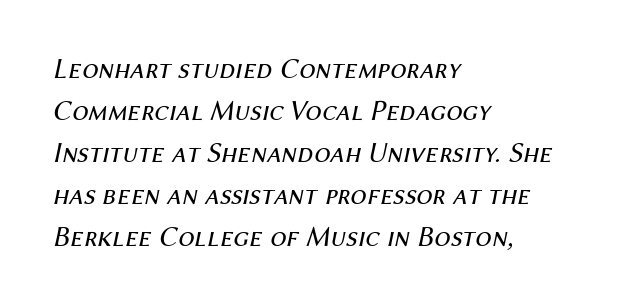
The rendering keeps characters at their native spacing. The specimen omits any rule beneath the text block's lines. This is oblique type, the kind used for emphasis or titles. The letterforms sit at book weight or below. Looks like regular typesetting: each glyph gets only the width it needs.
